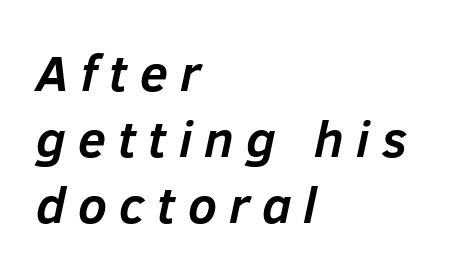
{"italic": "yes", "lean": "right", "slant_degrees": 12, "bold": "yes", "weight": "semibold", "width": "normal", "stroke_contrast": "low", "x_height": "medium", "monospaced": "no", "underline": "no", "align": "left", "line_spacing": "normal", "line_spacing_ratio": 1.29, "letter_spacing": "wide", "letter_spacing_em": 0.24, "glyph_px": 51}
